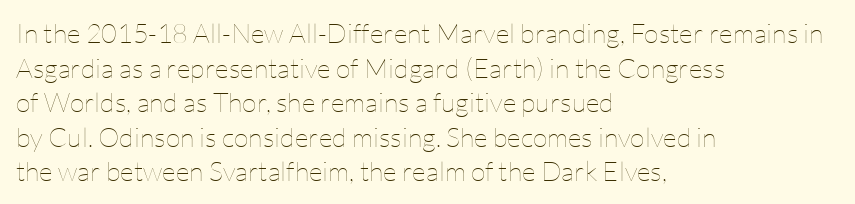
The block of text has a typical density, with ordinary space between rows. Which margin do the lines hug? The left one — the right edge is uneven. The space directly below the letters is spotless. This is the regular roman posture of the typeface. Does extra space separate the letters? No, they use regular spacing.
